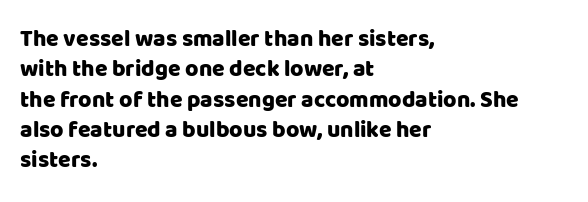
{"italic": "no", "underline": "no", "align": "left", "line_spacing": "normal", "line_spacing_ratio": 1.32, "letter_spacing": "normal", "letter_spacing_em": 0.0, "glyph_px": 23}
